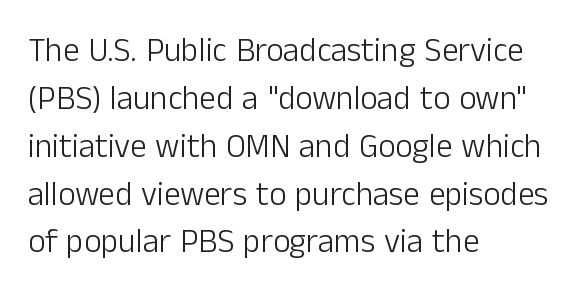
The image shows 33 px light sans-serif type, upright; set left-aligned, normal line spacing (1.45x), normal letter spacing, not underlined; low stroke contrast and a medium x-height.
